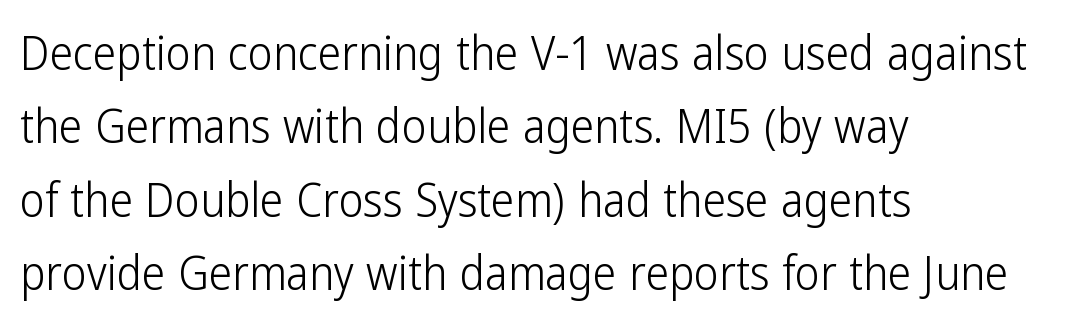
The image shows 47 px light, condensed sans-serif type, upright; set left-aligned, normal line spacing (1.56x), normal letter spacing, not underlined; low stroke contrast and a medium x-height.
